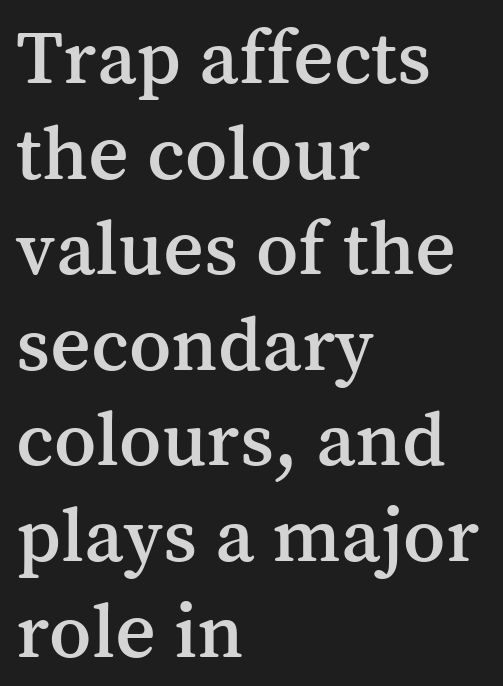
The image shows 79 px serif type, upright; set left-aligned, line spacing 1.21x, normal letter spacing, not underlined; medium stroke contrast and a medium x-height.
